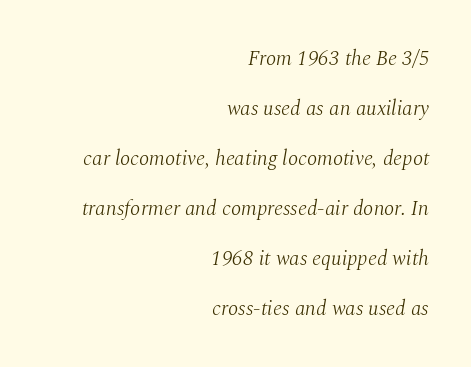
{"italic": "yes", "lean": "right", "slant_degrees": 10, "bold": "no", "underline": "no", "align": "right", "line_spacing": "loose", "line_spacing_ratio": 2.38, "letter_spacing": "normal", "letter_spacing_em": 0.0, "glyph_px": 21}
